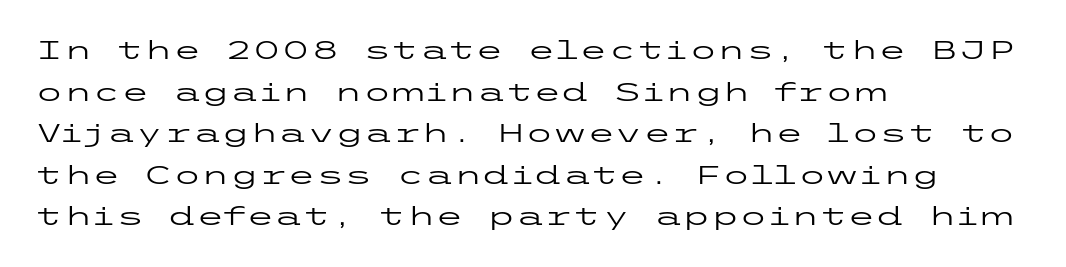
The image shows 26 px text type, upright; set left-aligned, normal line spacing (1.6x), normal letter spacing, not underlined.
